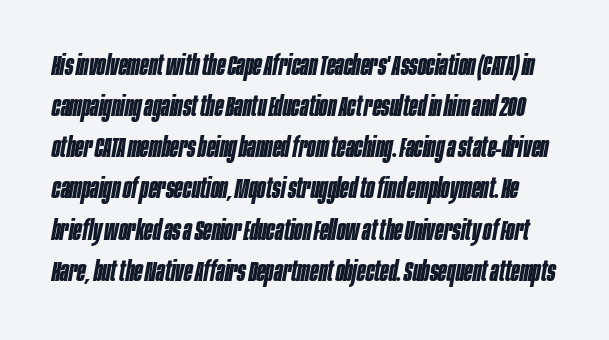
The image shows 28 px bold, condensed type, italic (leaning right); set normal line spacing (1.47x), normal letter spacing, not underlined; low stroke contrast and a large x-height.
